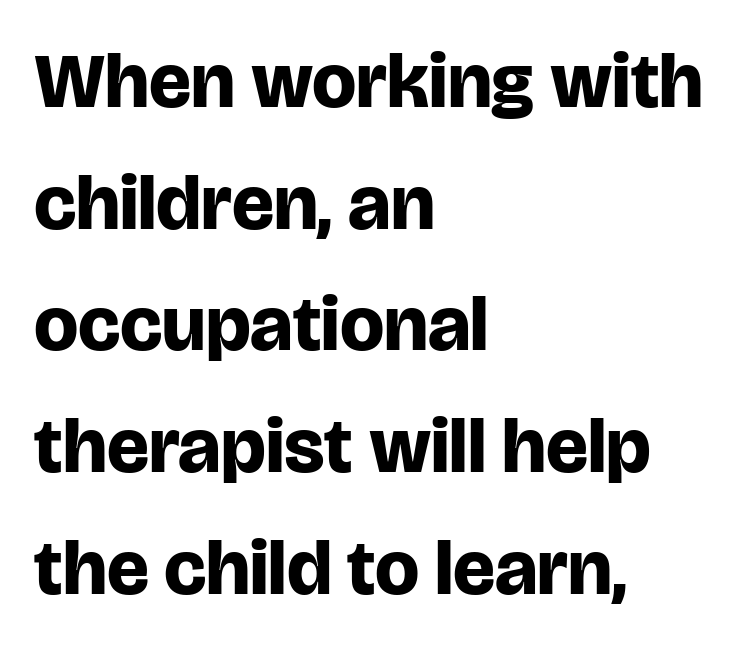
Q: Is the text bold? A: Yes.
Q: Is the text italic (slanted)? A: No, it is upright.
Q: Is the typeface a serif or a sans-serif typeface? A: Sans-serif.
Q: Is the text underlined? A: No.
Q: How is the paragraph aligned? A: Left-aligned.
Q: Is the spacing between letters normal or unusually wide? A: Normal.
Q: Is the spacing between lines tight, normal or loose? A: Normal.
Q: Width (condensed, normal, or wide)? A: Normal.
Q: Stroke contrast? A: Low.
Q: x-height? A: Large.
Q: Monospaced? A: No.
